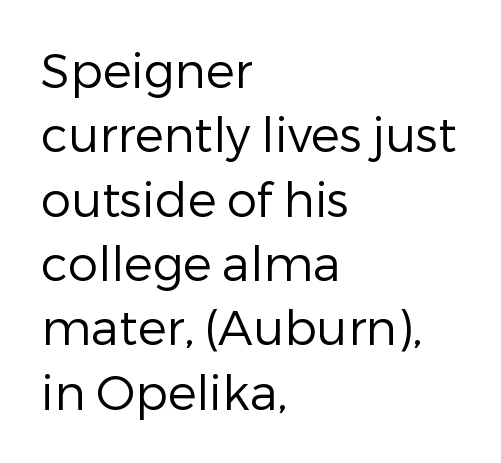
Q: Is the text bold? A: No.
Q: Is the text italic (slanted)? A: No, it is upright.
Q: Is the typeface a serif or a sans-serif typeface? A: Sans-serif.
Q: Is the text underlined? A: No.
Q: How is the paragraph aligned? A: Left-aligned.
Q: Is the spacing between letters normal or unusually wide? A: Normal.
Q: Is the spacing between lines tight, normal or loose? A: Normal.
Q: Width (condensed, normal, or wide)? A: Normal.
Q: Stroke contrast? A: Low.
Q: x-height? A: Medium.
Q: Monospaced? A: No.
